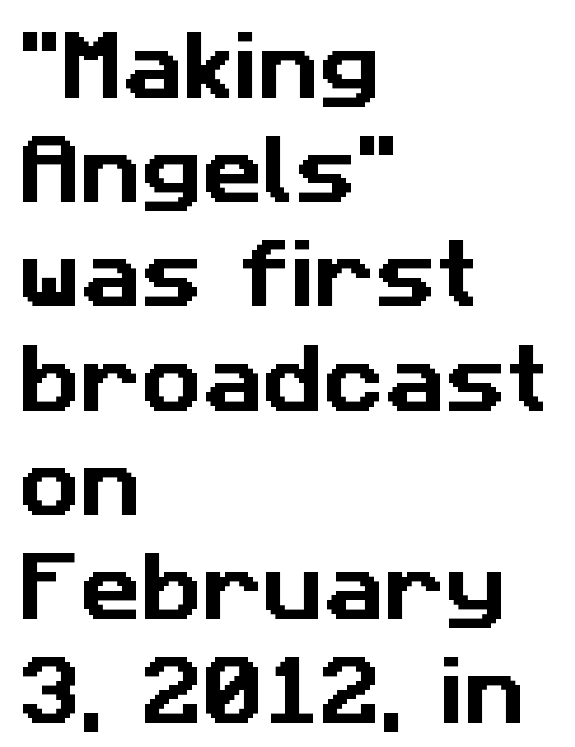
{"serif": "no", "width": "normal", "stroke_contrast": "low", "x_height": "medium", "monospaced": "no", "underline": "no", "align": "left", "line_spacing": "normal", "line_spacing_ratio": 1.39, "letter_spacing": "normal", "letter_spacing_em": 0.0, "glyph_px": 75}
